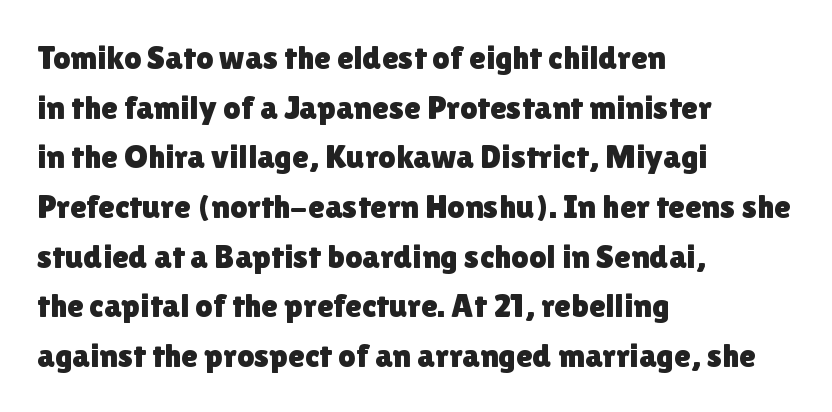
The image shows 34 px sans-serif type, upright; set left-aligned, normal line spacing (1.46x), normal letter spacing, not underlined; a medium x-height.
